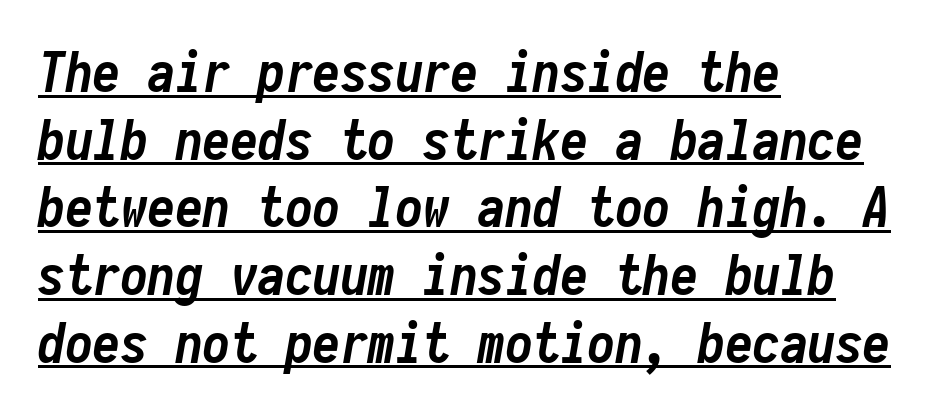
A continuous stroke trails under the words, as in a hyperlink. Looks like terminal output: every glyph gets an equal slot. The rendering anchors every line to the left-hand side. The letters are slanted; this is an italic face. The face used here is rendered with its standard letterfit.
